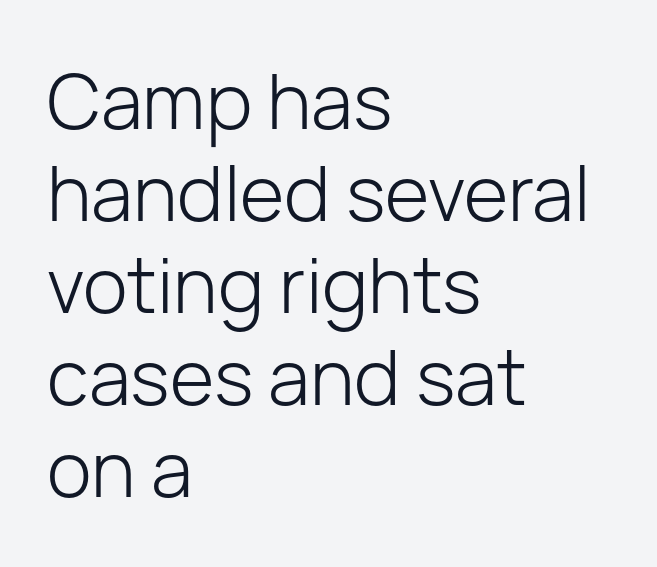
Q: Is the text bold? A: No.
Q: Is the text italic (slanted)? A: No, it is upright.
Q: Is the typeface a serif or a sans-serif typeface? A: Sans-serif.
Q: Is the text underlined? A: No.
Q: How is the paragraph aligned? A: Left-aligned.
Q: Is the spacing between letters normal or unusually wide? A: Normal.
Q: Width (condensed, normal, or wide)? A: Normal.
Q: Stroke contrast? A: Low.
Q: x-height? A: Medium.
Q: Monospaced? A: No.
